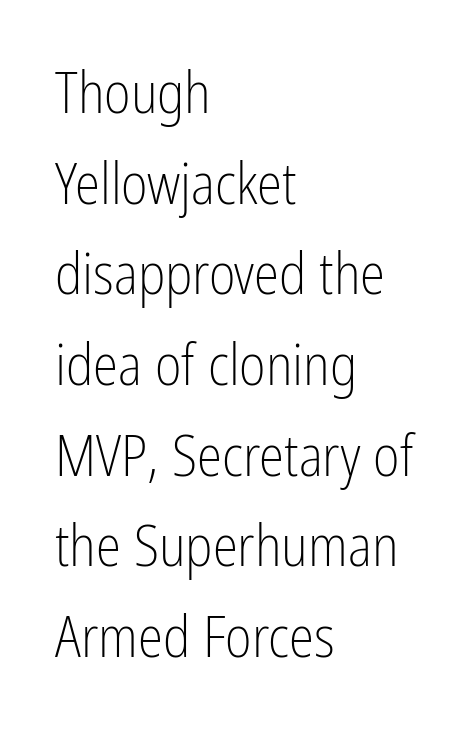
{"serif": "no", "italic": "no", "bold": "no", "weight": "light", "width": "condensed", "stroke_contrast": "low", "x_height": "medium", "monospaced": "no", "underline": "no", "align": "left", "line_spacing": "normal", "line_spacing_ratio": 1.59, "letter_spacing": "normal", "letter_spacing_em": 0.0, "glyph_px": 57}
